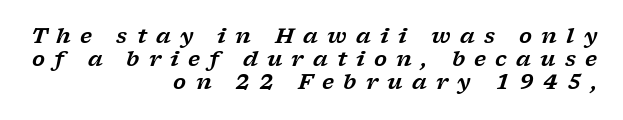
Right-aligned paragraph, ragged on the left. Any mark beneath the type? The region is blank. Between one letter and the next there's a generous, obvious gap. Vertically, the passage feels compressed, each row crowding the next. Characters are canted at an angle relative to the baseline's perpendicular.
